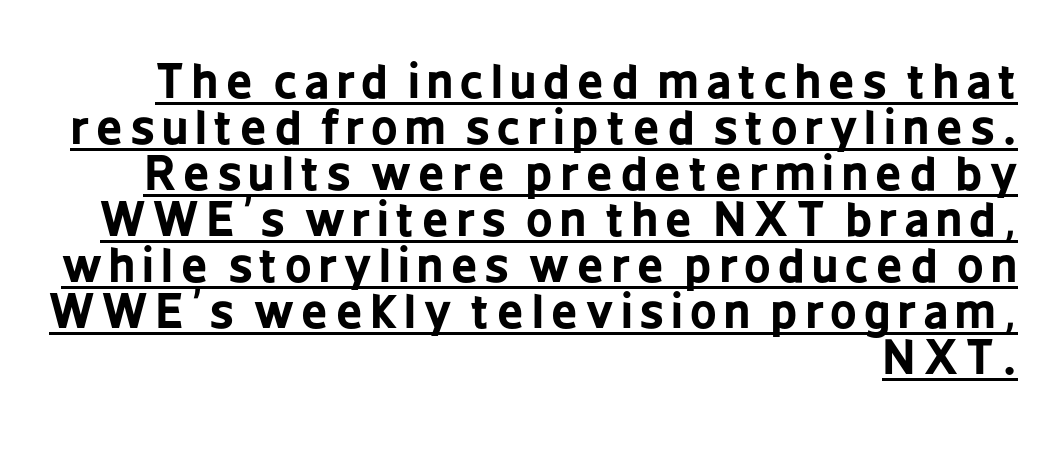
Q: Is the text bold? A: Yes.
Q: Is the text italic (slanted)? A: No, it is upright.
Q: Is the typeface a serif or a sans-serif typeface? A: Sans-serif.
Q: Is the text underlined? A: Yes.
Q: How is the paragraph aligned? A: Right-aligned.
Q: Is the spacing between lines tight, normal or loose? A: Tight.
Q: Width (condensed, normal, or wide)? A: Condensed.
Q: Stroke contrast? A: Low.
Q: x-height? A: Medium.
Q: Monospaced? A: No.
